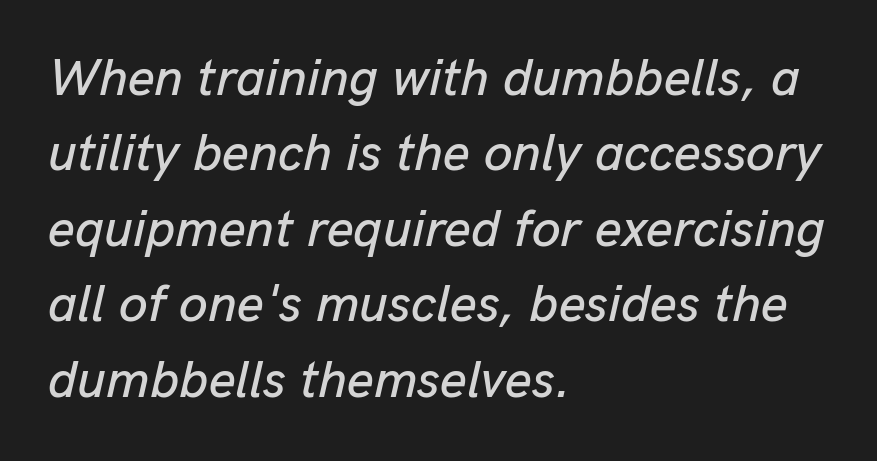
The image shows 52 px text type, italic (leaning right); set left-aligned, normal line spacing (1.45x), normal letter spacing, not underlined; low stroke contrast and a medium x-height.
